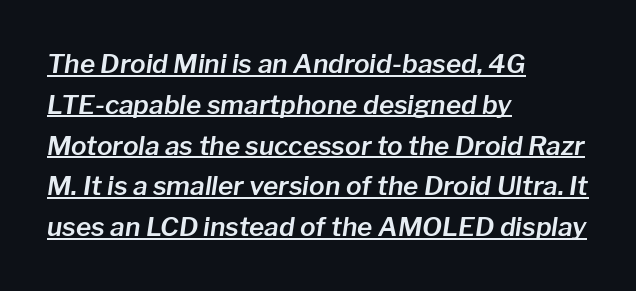
{"italic": "yes", "lean": "right", "slant_degrees": 8, "underline": "yes", "align": "left", "line_spacing": "normal", "line_spacing_ratio": 1.57, "letter_spacing": "normal", "letter_spacing_em": 0.0, "glyph_px": 26}
